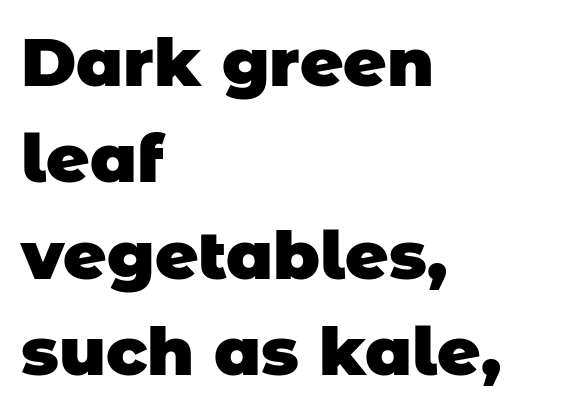
{"serif": "no", "bold": "yes", "weight": "heavy", "width": "normal", "stroke_contrast": "low", "x_height": "large", "monospaced": "no", "underline": "no", "align": "left", "line_spacing": "normal", "line_spacing_ratio": 1.44, "letter_spacing": "normal", "letter_spacing_em": 0.0, "glyph_px": 67}
